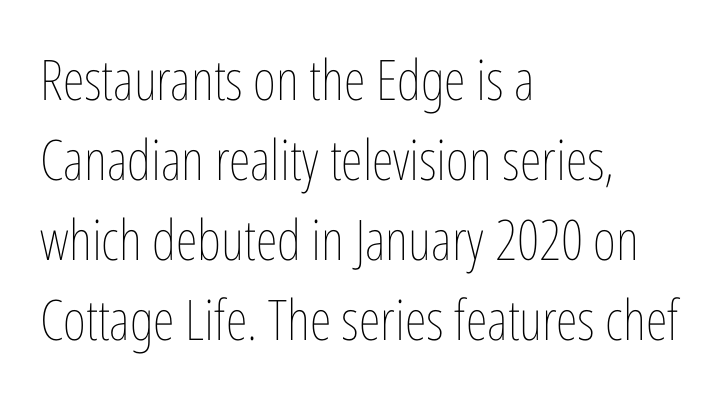
Here the designer chose a conventional face with non-uniform glyph widths. Words appear dense and cohesive because spacing is normal. Left-aligned paragraph, ragged on the right. Check under the words: just untouched page. Rendered with straight, roman letterforms.
